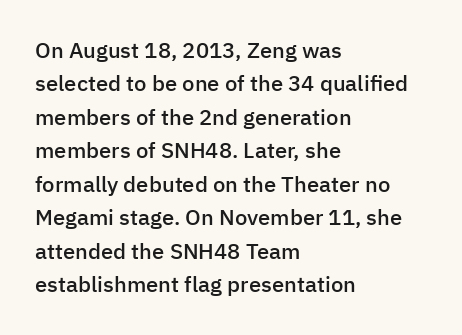
Rows of type keep a routine distance in the vertical direction. Default kerning and tracking; the words read as compact shapes. The font's upright variant was chosen for this text. As a designer I'd log this as weight 600, semibold. The string is rendered with underlining switched off.
